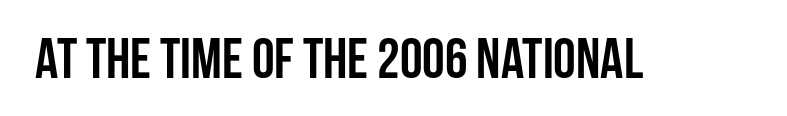
Tracking here is standard; glyphs follow each other at the usual distance. Stroke terminals: plain, sans-serif. Decoration check: the copy has no underline. The lettering stays uniformly vertical, giving the passage a roman look. Students, this is bold: see how much ink each stroke carries. Here the designer chose a conventional face with non-uniform glyph widths.
